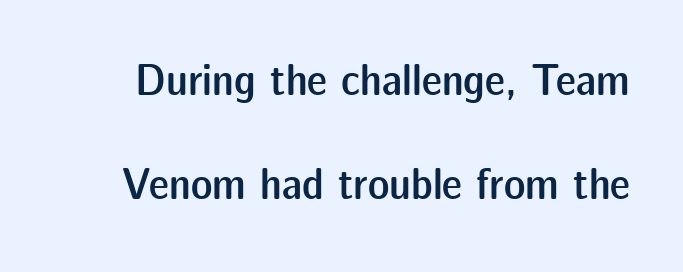
The image shows 45 px semibold sans-serif type, upright; set loose line spacing (2.32x), normal letter spacing, not underlined; low stroke contrast and a medium x-height.
